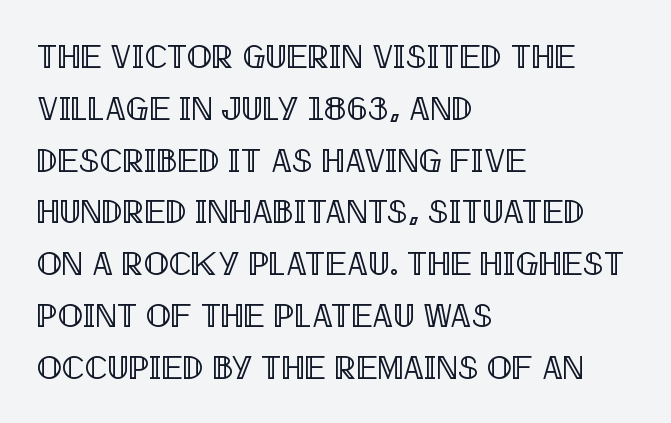
Q: Is the text italic (slanted)? A: No, it is upright.
Q: Is the text underlined? A: No.
Q: How is the paragraph aligned? A: Left-aligned.
Q: Is the spacing between letters normal or unusually wide? A: Normal.
Q: Is the spacing between lines tight, normal or loose? A: Normal.
Q: Width (condensed, normal, or wide)? A: Condensed.
Q: x-height? A: Large.
Q: Monospaced? A: No.
